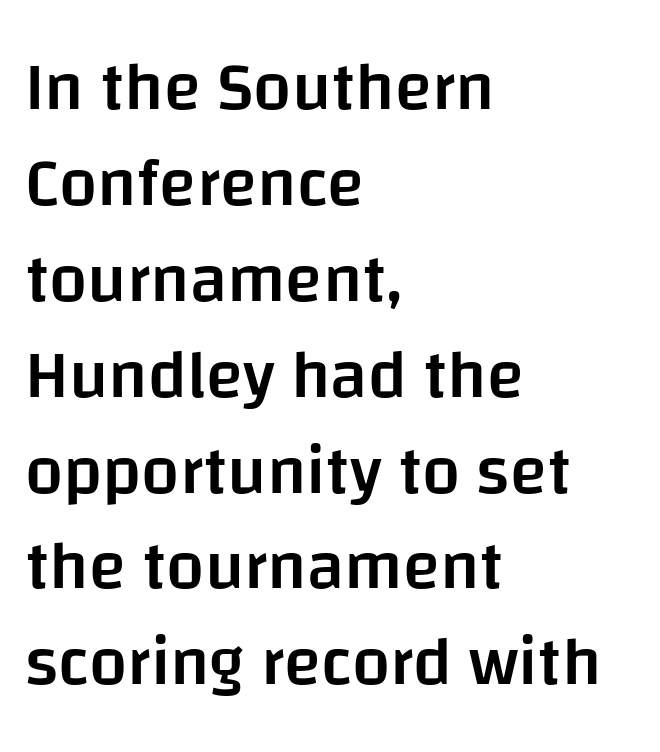
{"serif": "no", "italic": "no", "bold": "semi", "weight": "semibold", "width": "normal", "stroke_contrast": "low", "x_height": "large", "monospaced": "no", "underline": "no", "align": "left", "line_spacing": "normal", "line_spacing_ratio": 1.41, "letter_spacing": "normal", "letter_spacing_em": 0.0, "glyph_px": 68}
